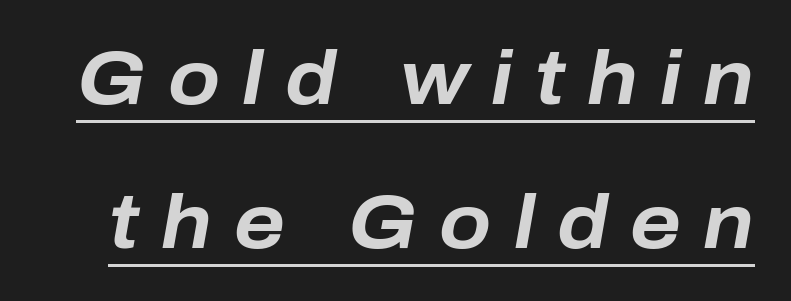
Decoration check: the copy is underlined. A typesetter would call this proportional, since set widths differ per character. An italicized treatment has been applied to the whole sample. These lines have a slow, spaced-out rhythm from letter to letter.
